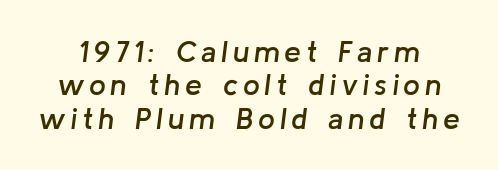
The specimen omits any rule beneath the text block's lines. Note the varied advance widths — an 'i' is clearly narrower than an 'm'. As a designer I'd log this as weight 600, semibold. What's the leading like? Squeezed, with rows nearly overlapping. The font's italic variant was chosen for this text.
